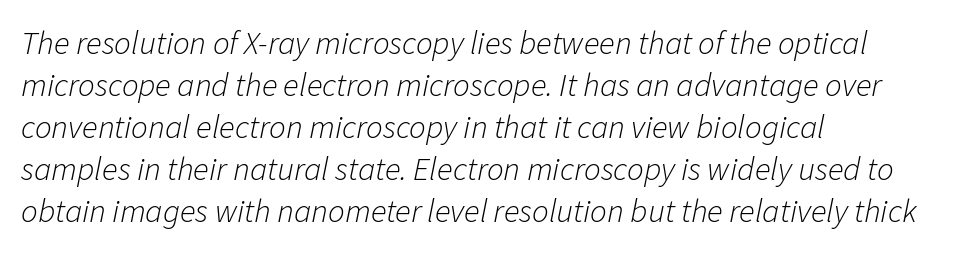
The image shows 33 px light type, italic (leaning right); set left-aligned, normal line spacing (1.27x), normal letter spacing, not underlined; low stroke contrast and a medium x-height.
